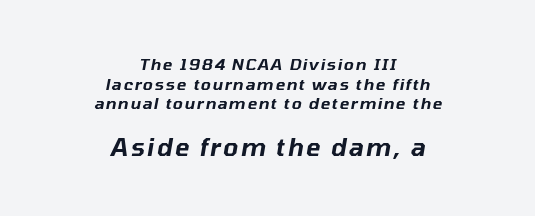
Quick note: underline off. Casual observation: everything's sitting right in the middle. Between these two stacked blocks, the lower one wins on size. Compared with ordinary roman type, these characters are visibly tilted.
